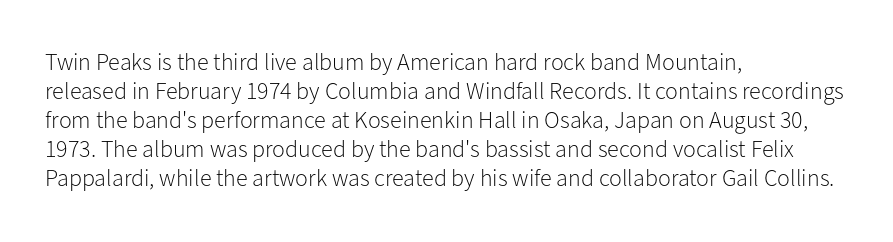
The image shows 24 px text type, upright; set left-aligned, line spacing 1.21x, normal letter spacing, not underlined.
